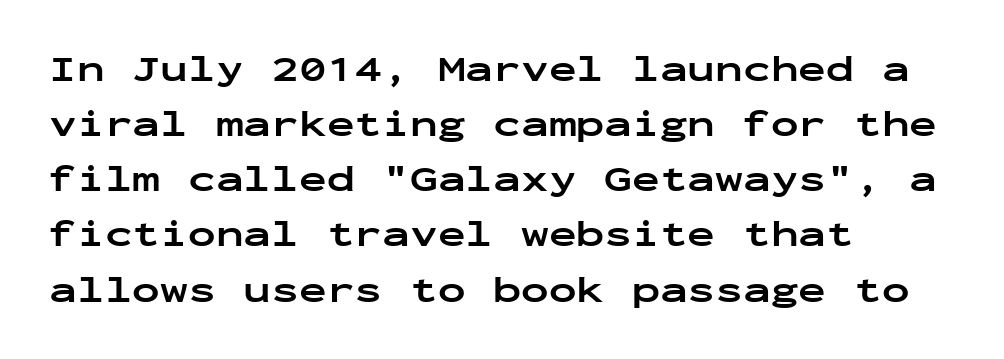
Q: Is the text bold? A: Yes.
Q: Is the text italic (slanted)? A: No, it is upright.
Q: Is the typeface a serif or a sans-serif typeface? A: Sans-serif.
Q: Is the text underlined? A: No.
Q: How is the paragraph aligned? A: Left-aligned.
Q: Is the spacing between letters normal or unusually wide? A: Normal.
Q: Is the spacing between lines tight, normal or loose? A: Normal.
Q: Width (condensed, normal, or wide)? A: Wide.
Q: Stroke contrast? A: Low.
Q: x-height? A: Medium.
Q: Monospaced? A: Yes.
